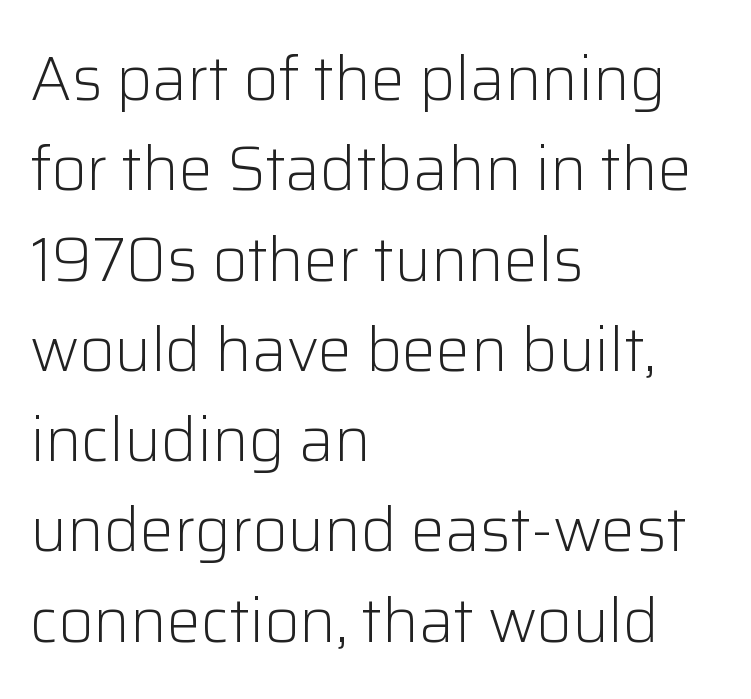
Q: Is the text bold? A: No.
Q: Is the text italic (slanted)? A: No, it is upright.
Q: Is the typeface a serif or a sans-serif typeface? A: Sans-serif.
Q: Is the text underlined? A: No.
Q: How is the paragraph aligned? A: Left-aligned.
Q: Is the spacing between letters normal or unusually wide? A: Normal.
Q: Is the spacing between lines tight, normal or loose? A: Normal.
Q: Width (condensed, normal, or wide)? A: Normal.
Q: Stroke contrast? A: Low.
Q: x-height? A: Medium.
Q: Monospaced? A: No.
